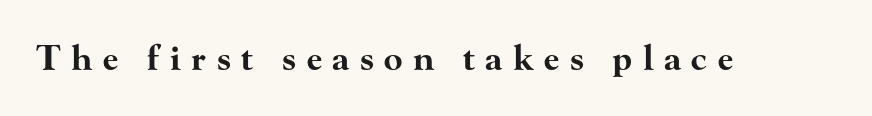
The image shows 34 px bold, wide serif type, upright; set unusually wide letter spacing (+0.31 em), not underlined; high stroke contrast and a small x-height.
